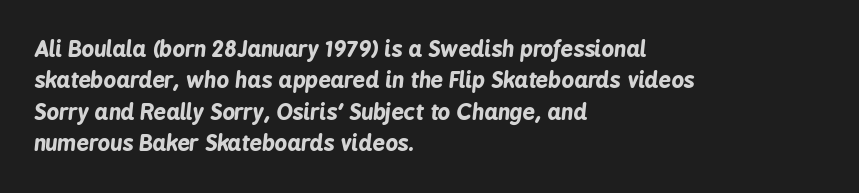
Q: Is the text bold? A: Yes.
Q: Is the text italic (slanted)? A: Yes, it leans right by about 6 degrees.
Q: Is the text underlined? A: No.
Q: How is the paragraph aligned? A: Left-aligned.
Q: Is the spacing between letters normal or unusually wide? A: Normal.
Q: Is the spacing between lines tight, normal or loose? A: Normal.
